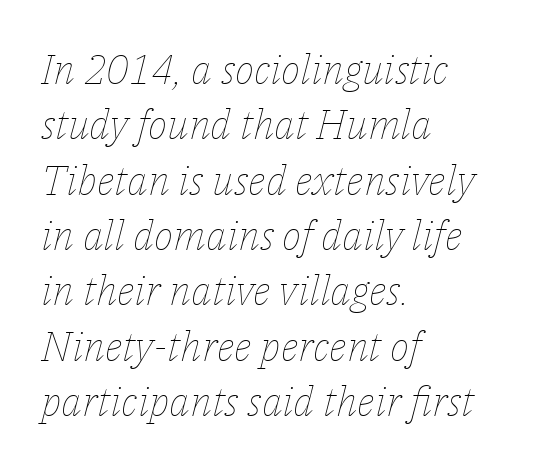
Vertical stems look standard width or narrower in stroke. These lines were composed using italics. Tracking here is standard; glyphs follow each other at the usual distance. Horizontally, the lines are justified to the leading edge only. This block has exactly the height ordinary leading produces. The space directly below the letters is spotless.
